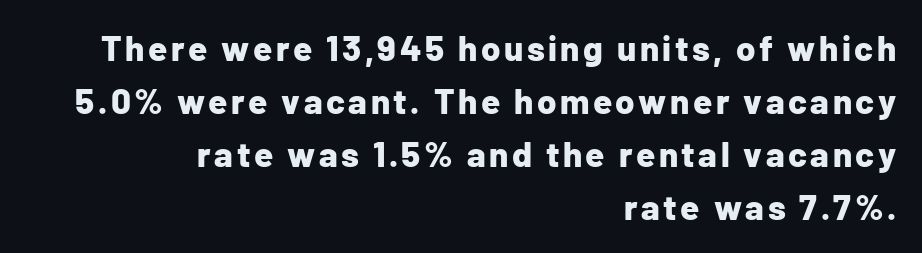
The image shows 35 px bold sans-serif type, upright; set right-aligned, normal line spacing (1.51x), not underlined; low stroke contrast and a medium x-height.
